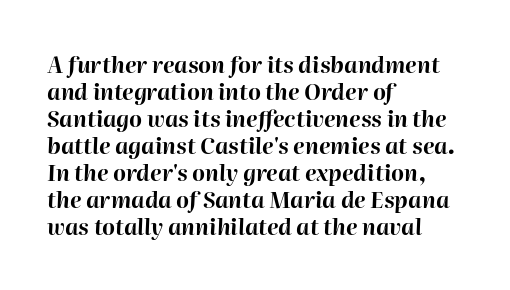
{"italic": "yes", "lean": "right", "slant_degrees": 2, "bold": "yes", "underline": "no", "align": "left", "line_spacing_ratio": 1.23, "letter_spacing": "normal", "letter_spacing_em": 0.0, "glyph_px": 22}
